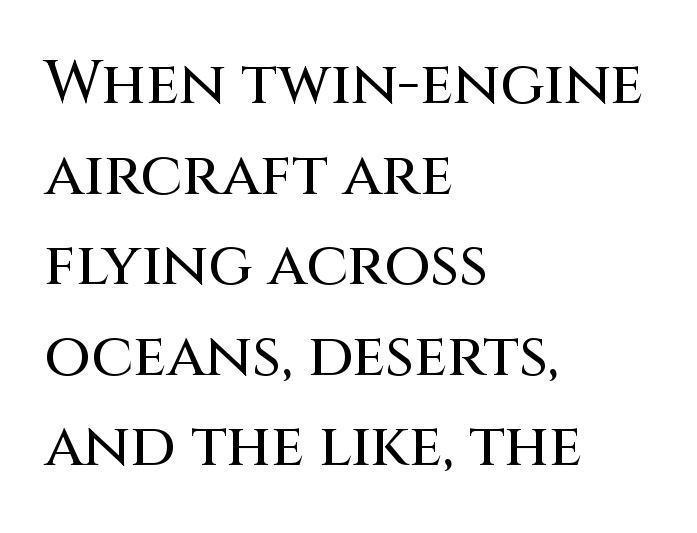
The image shows 60 px sans-serif type, upright; set left-aligned, normal line spacing (1.51x), normal letter spacing, not underlined; medium stroke contrast and a large x-height.
